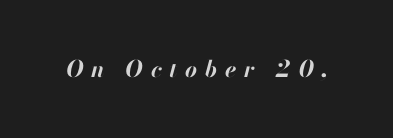
Each glyph is drawn with heavy, bold strokes. Emphasis-style slanted type is in use. Each word looks stretched out because of the extra space between its letters. Descenders hang freely into open space.
